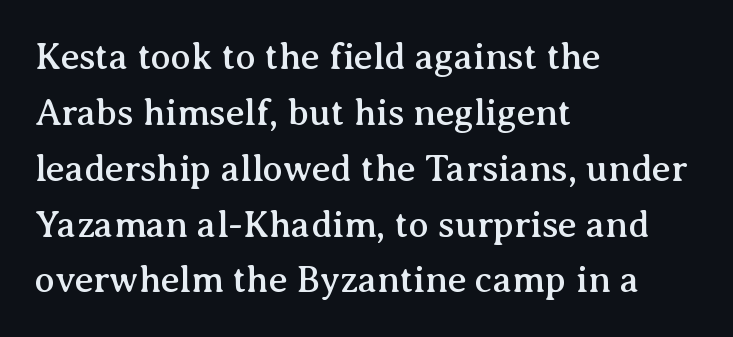
Letterform terminals end in serifs throughout the passage. These lines are rendered in a variable-pitch font. The letters stand upright; this is a roman face. The specimen omits any rule beneath the text block's lines.
